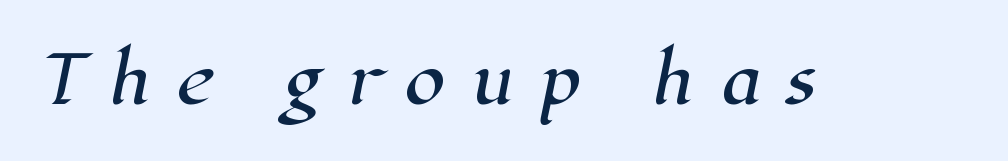
Q: Is the typeface a serif or a sans-serif typeface? A: Serif.
Q: Is the text underlined? A: No.
Q: Is the spacing between letters normal or unusually wide? A: Unusually wide.
Q: Width (condensed, normal, or wide)? A: Normal.
Q: Stroke contrast? A: High.
Q: x-height? A: Medium.
Q: Monospaced? A: No.
